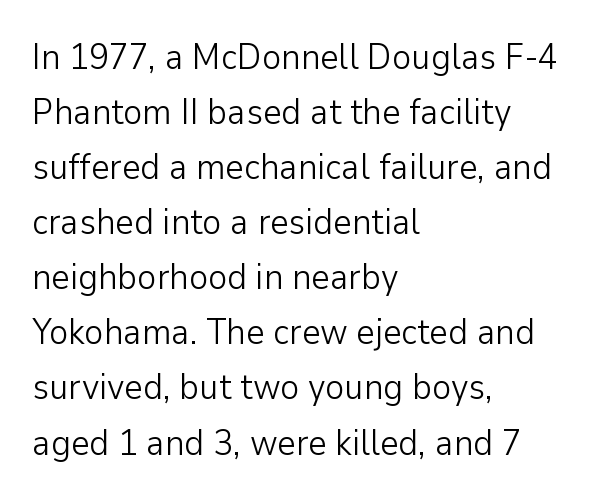
Q: Is the text bold? A: No.
Q: Is the text italic (slanted)? A: No, it is upright.
Q: Is the typeface a serif or a sans-serif typeface? A: Sans-serif.
Q: Is the text underlined? A: No.
Q: How is the paragraph aligned? A: Left-aligned.
Q: Is the spacing between letters normal or unusually wide? A: Normal.
Q: Is the spacing between lines tight, normal or loose? A: Normal.
Q: Width (condensed, normal, or wide)? A: Normal.
Q: Stroke contrast? A: Low.
Q: x-height? A: Medium.
Q: Monospaced? A: No.
